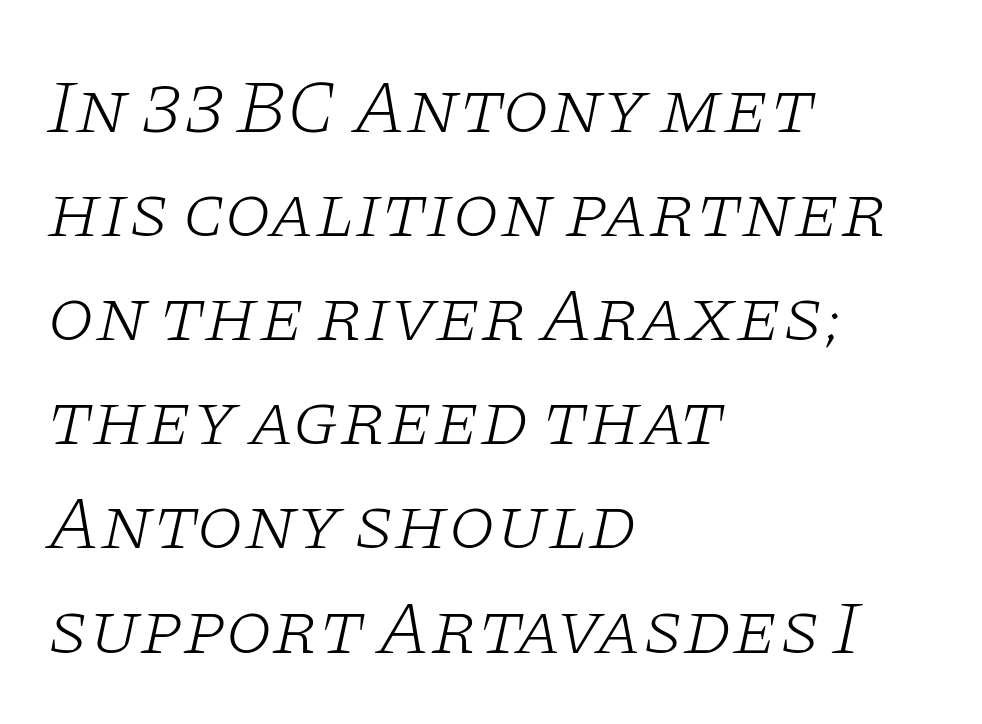
{"serif": "yes", "italic": "yes", "lean": "right", "slant_degrees": 11, "bold": "no", "weight": "light", "width": "wide", "stroke_contrast": "low", "x_height": "large", "monospaced": "no", "underline": "no", "align": "left", "line_spacing": "normal", "line_spacing_ratio": 1.37, "letter_spacing": "normal", "letter_spacing_em": 0.0, "glyph_px": 76}
